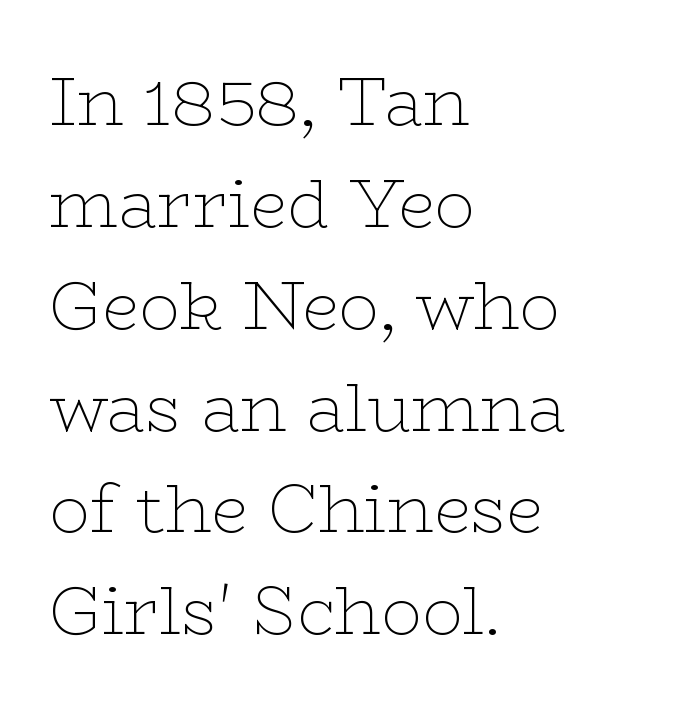
Note the varied advance widths — an 'i' is clearly narrower than an 'm'. The specimen reads as upright at a glance. This rendering employs a face with finishing strokes, i.e., a serif. Default kerning and tracking; the words read as compact shapes.
